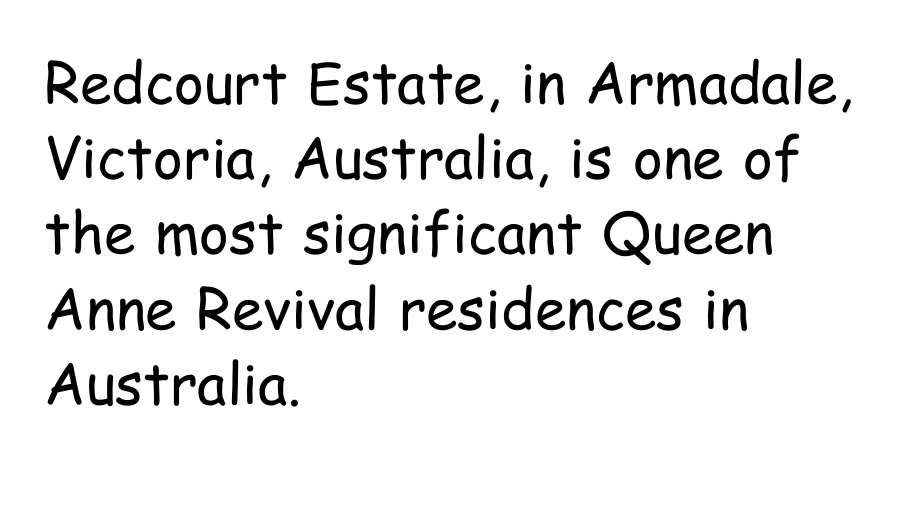
Q: Is the text bold? A: No.
Q: Is the text italic (slanted)? A: No, it is upright.
Q: Is the typeface a serif or a sans-serif typeface? A: Sans-serif.
Q: Is the text underlined? A: No.
Q: How is the paragraph aligned? A: Left-aligned.
Q: Is the spacing between letters normal or unusually wide? A: Normal.
Q: Is the spacing between lines tight, normal or loose? A: Normal.
Q: Width (condensed, normal, or wide)? A: Condensed.
Q: Stroke contrast? A: Low.
Q: x-height? A: Medium.
Q: Monospaced? A: No.
